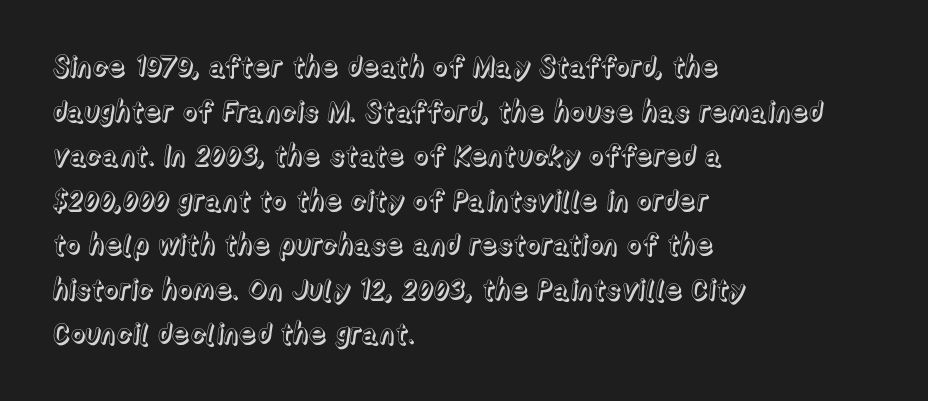
Q: Is the text italic (slanted)? A: Yes.
Q: Is the text underlined? A: No.
Q: How is the paragraph aligned? A: Left-aligned.
Q: Is the spacing between letters normal or unusually wide? A: Normal.
Q: Is the spacing between lines tight, normal or loose? A: Normal.
Q: Width (condensed, normal, or wide)? A: Normal.
Q: x-height? A: Medium.
Q: Monospaced? A: No.
